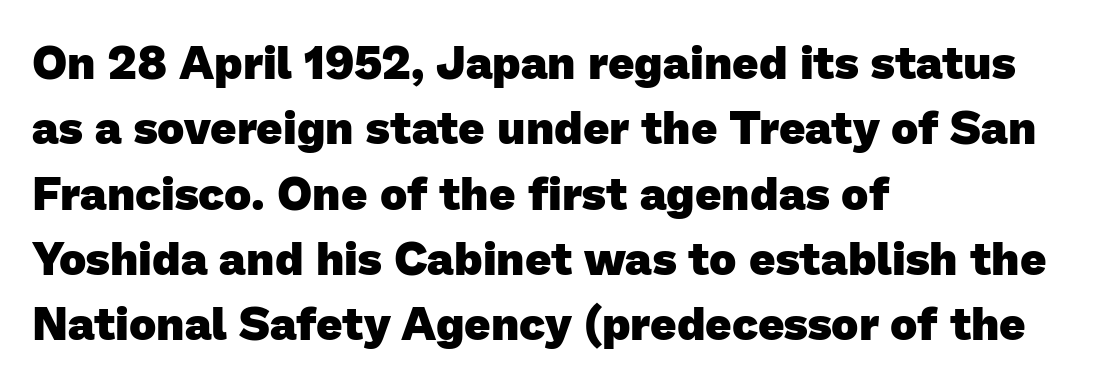
Q: Is the text bold? A: Yes.
Q: Is the typeface a serif or a sans-serif typeface? A: Sans-serif.
Q: Is the text underlined? A: No.
Q: How is the paragraph aligned? A: Left-aligned.
Q: Is the spacing between letters normal or unusually wide? A: Normal.
Q: Is the spacing between lines tight, normal or loose? A: Normal.
Q: Width (condensed, normal, or wide)? A: Normal.
Q: Stroke contrast? A: Low.
Q: x-height? A: Medium.
Q: Monospaced? A: No.
